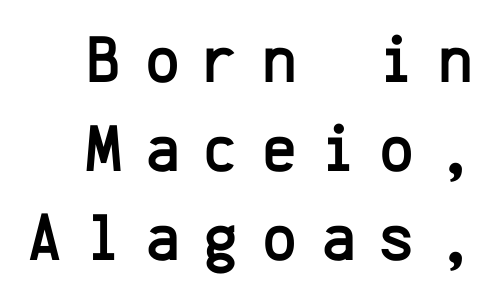
Lines of text with bare space underneath. When letters stand straight like this, we call the style roman or upright. The block of text has a typical density, with ordinary space between rows. Do the characters align in a grid? Yes, the font is monospaced. In terms of letterspacing, this is a distinctly airy, spread setting. Classification — sans serif.
